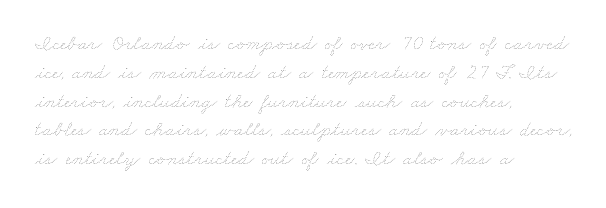
The image shows 21 px text type; set left-aligned, normal line spacing (1.37x), normal letter spacing, not underlined.
